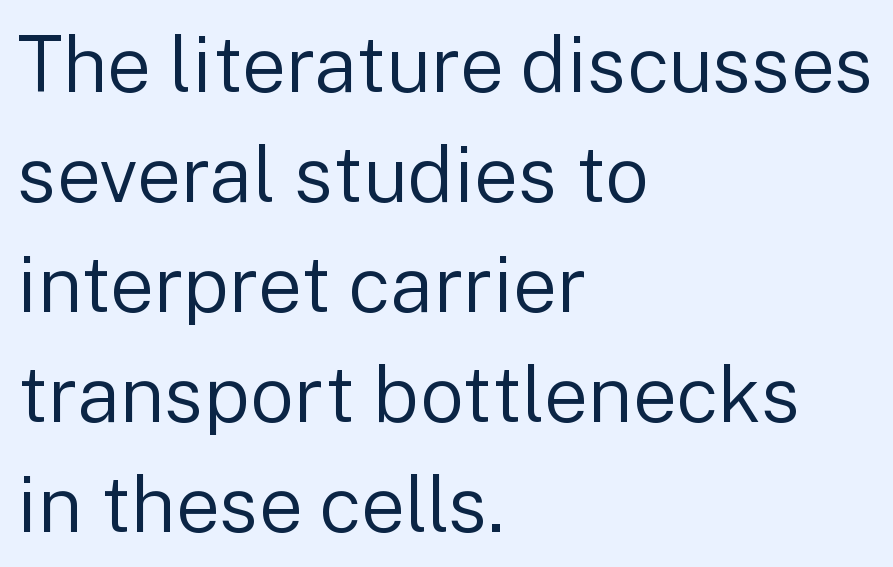
{"serif": "no", "italic": "no", "bold": "no", "weight": "regular", "width": "normal", "stroke_contrast": "low", "x_height": "medium", "monospaced": "no", "underline": "no", "align": "left", "line_spacing": "normal", "line_spacing_ratio": 1.41, "letter_spacing": "normal", "letter_spacing_em": 0.0, "glyph_px": 78}
